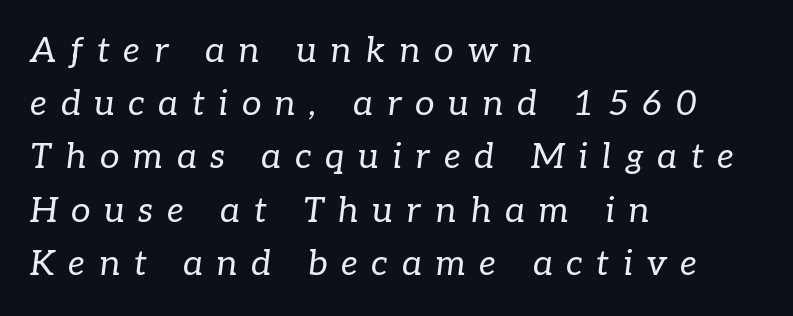
Q: Is the text bold? A: No.
Q: Is the text italic (slanted)? A: Yes, it leans right by about 7 degrees.
Q: Is the typeface a serif or a sans-serif typeface? A: Serif.
Q: Is the text underlined? A: No.
Q: How is the paragraph aligned? A: Left-aligned.
Q: Is the spacing between letters normal or unusually wide? A: Unusually wide.
Q: Is the spacing between lines tight, normal or loose? A: Normal.
Q: Width (condensed, normal, or wide)? A: Normal.
Q: Stroke contrast? A: Low.
Q: x-height? A: Medium.
Q: Monospaced? A: No.
